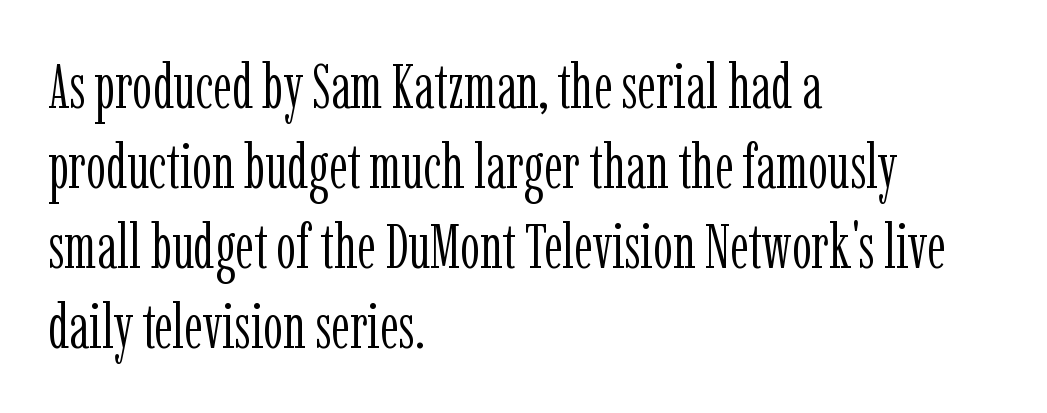
Baseline-to-baseline distance is the conventional proportion of letter height. Each letter keeps its own natural width here, so spacing adapts to shape. The horizontal fit of the characters is conventional and even. The strip under each line holds only bare page. Horizontal alignment here is leftward, the default for most running prose. Does the lettering tilt? It doesn't — this is upright.
